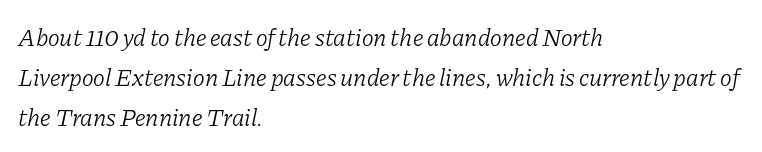
{"italic": "yes", "lean": "right", "slant_degrees": 11, "bold": "no", "underline": "no", "align": "left", "line_spacing": "normal", "line_spacing_ratio": 1.6, "letter_spacing": "normal", "letter_spacing_em": 0.0, "glyph_px": 25}
